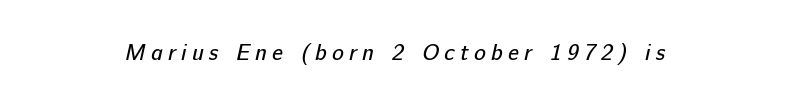
The image shows 22 px text type; set unusually wide letter spacing (+0.24 em), not underlined.
